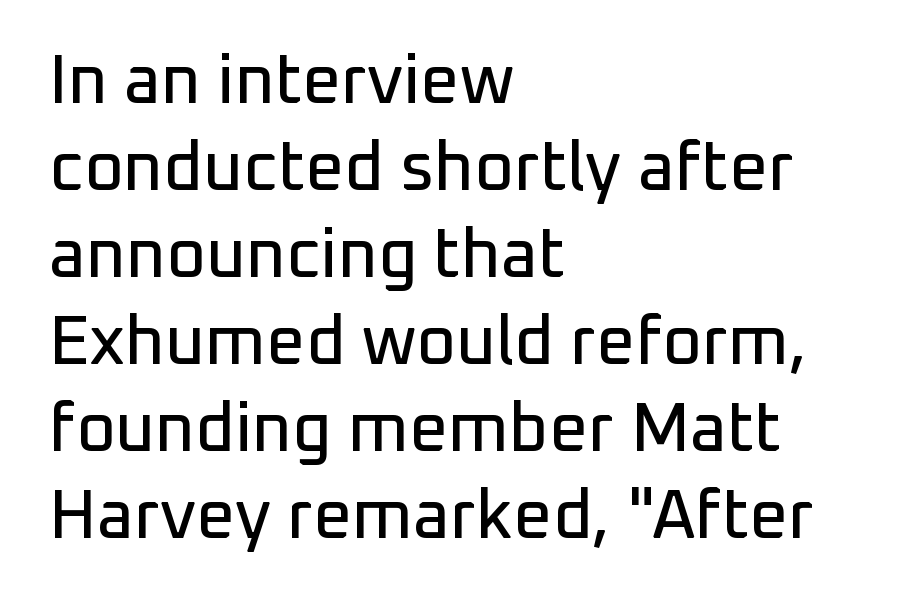
Q: Is the text italic (slanted)? A: No, it is upright.
Q: Is the typeface a serif or a sans-serif typeface? A: Sans-serif.
Q: Is the text underlined? A: No.
Q: How is the paragraph aligned? A: Left-aligned.
Q: Is the spacing between letters normal or unusually wide? A: Normal.
Q: Is the spacing between lines tight, normal or loose? A: Normal.
Q: Width (condensed, normal, or wide)? A: Normal.
Q: Stroke contrast? A: Low.
Q: x-height? A: Medium.
Q: Monospaced? A: No.
